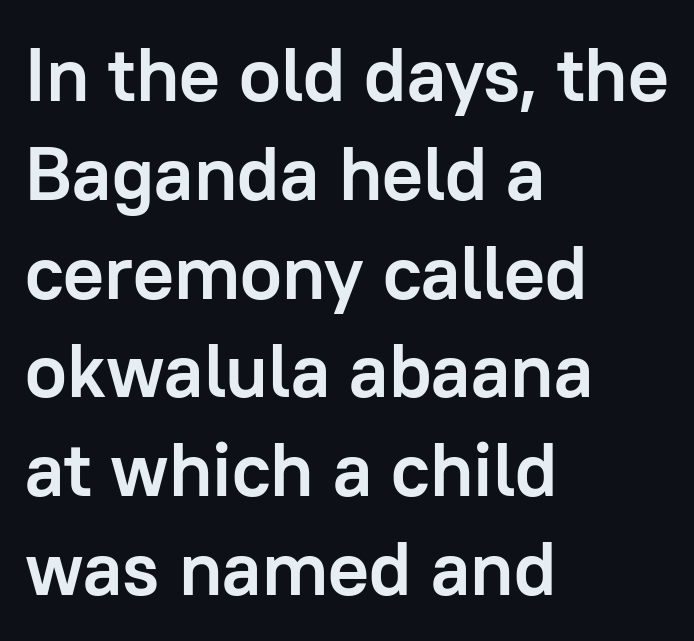
Q: Is the text bold? A: Yes.
Q: Is the text italic (slanted)? A: No, it is upright.
Q: Is the typeface a serif or a sans-serif typeface? A: Sans-serif.
Q: Is the text underlined? A: No.
Q: How is the paragraph aligned? A: Left-aligned.
Q: Is the spacing between letters normal or unusually wide? A: Normal.
Q: Is the spacing between lines tight, normal or loose? A: Normal.
Q: Width (condensed, normal, or wide)? A: Normal.
Q: Stroke contrast? A: Low.
Q: x-height? A: Medium.
Q: Monospaced? A: No.
